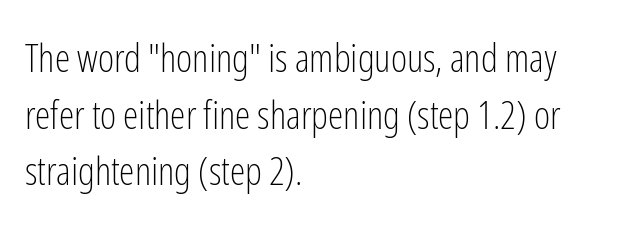
Q: Is the text bold? A: No.
Q: Is the text italic (slanted)? A: No, it is upright.
Q: Is the typeface a serif or a sans-serif typeface? A: Sans-serif.
Q: Is the text underlined? A: No.
Q: How is the paragraph aligned? A: Left-aligned.
Q: Is the spacing between letters normal or unusually wide? A: Normal.
Q: Is the spacing between lines tight, normal or loose? A: Normal.
Q: Width (condensed, normal, or wide)? A: Condensed.
Q: Stroke contrast? A: Low.
Q: x-height? A: Medium.
Q: Monospaced? A: No.
